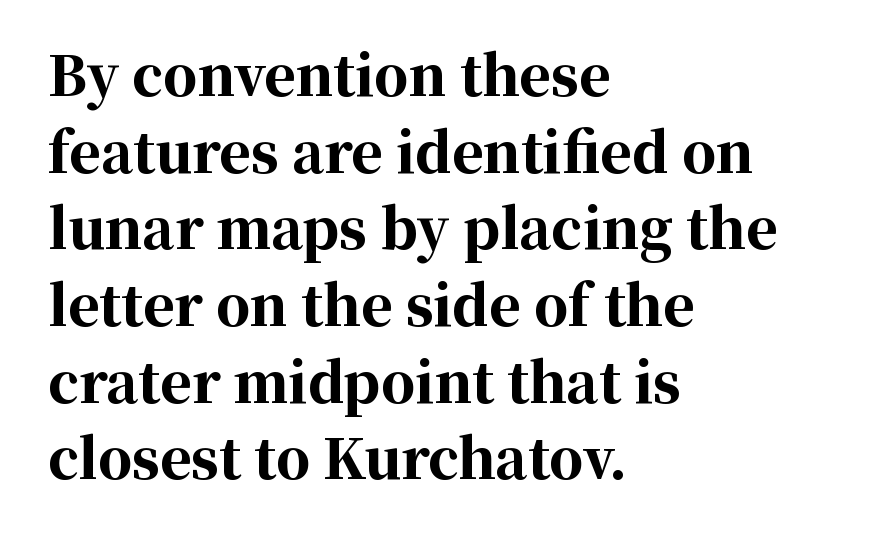
{"serif": "yes", "italic": "no", "bold": "yes", "weight": "bold", "width": "normal", "stroke_contrast": "high", "x_height": "medium", "monospaced": "no", "underline": "no", "align": "left", "line_spacing": "normal", "line_spacing_ratio": 1.42, "letter_spacing": "normal", "letter_spacing_em": 0.0, "glyph_px": 54}
